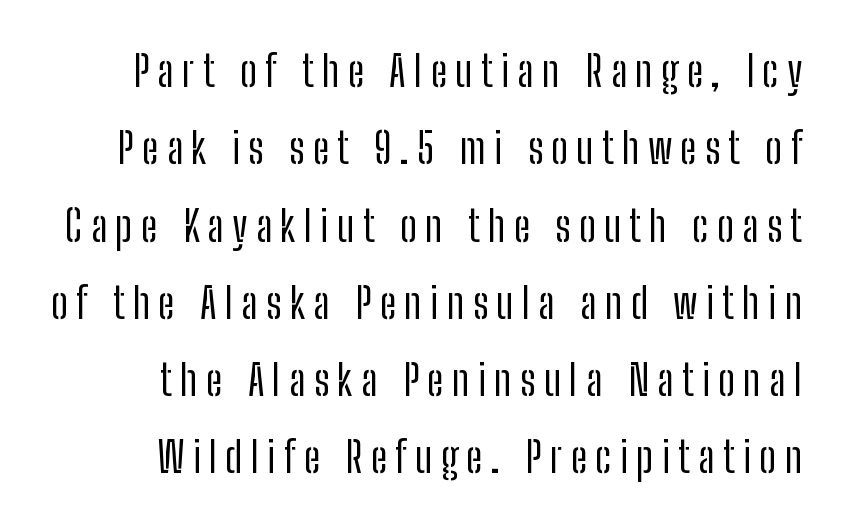
{"serif": "no", "italic": "no", "bold": "no", "weight": "regular", "width": "condensed", "stroke_contrast": "low", "x_height": "medium", "monospaced": "no", "underline": "no", "line_spacing_ratio": 1.84, "letter_spacing": "wide", "letter_spacing_em": 0.2, "glyph_px": 42}
